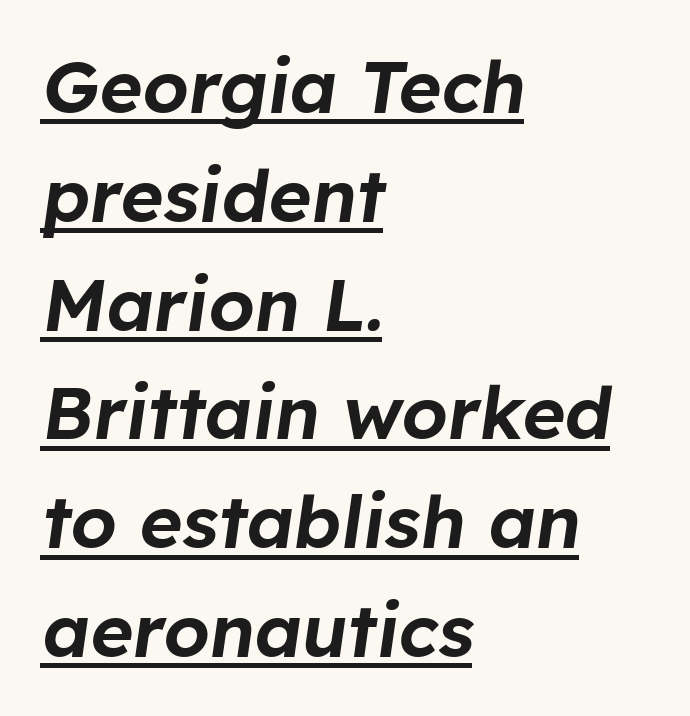
The image shows 73 px text type, italic (leaning right); set left-aligned, normal line spacing (1.49x), normal letter spacing, underlined; low stroke contrast and a medium x-height.
